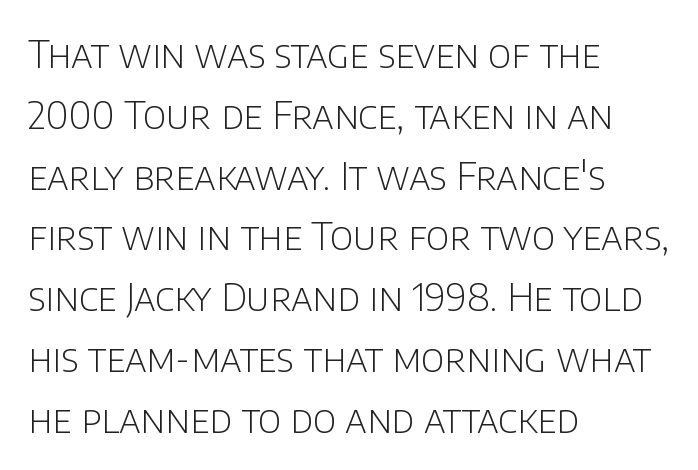
{"serif": "no", "italic": "no", "bold": "no", "weight": "light", "width": "normal", "stroke_contrast": "low", "x_height": "large", "monospaced": "no", "underline": "no", "align": "left", "line_spacing": "normal", "line_spacing_ratio": 1.6, "letter_spacing": "normal", "letter_spacing_em": 0.0, "glyph_px": 38}
